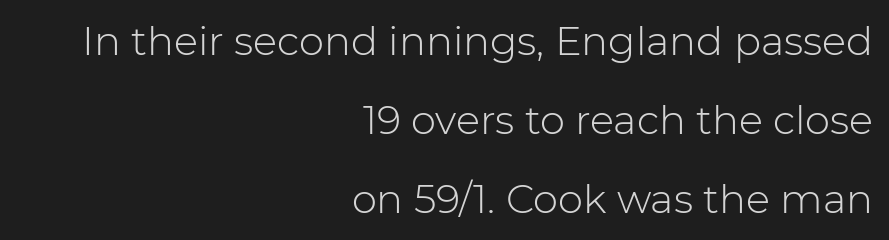
This sample is right-justified, so line beginnings fall wherever the words allow. Is there much room between lines? Yes — plenty of vertical air separates them. The glyphs are unaccompanied by any horizontal stroke below them. Is the type heavy? It reads as light-to-regular instead. Think of a printed novel: that variable character pitch is what you see here. Rendered with straight, roman letterforms.
